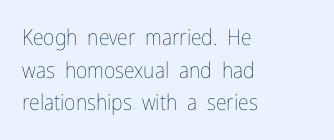
{"italic": "no", "bold": "no", "underline": "no", "align": "left", "line_spacing": "normal", "line_spacing_ratio": 1.48, "letter_spacing": "normal", "letter_spacing_em": 0.0, "glyph_px": 22}
